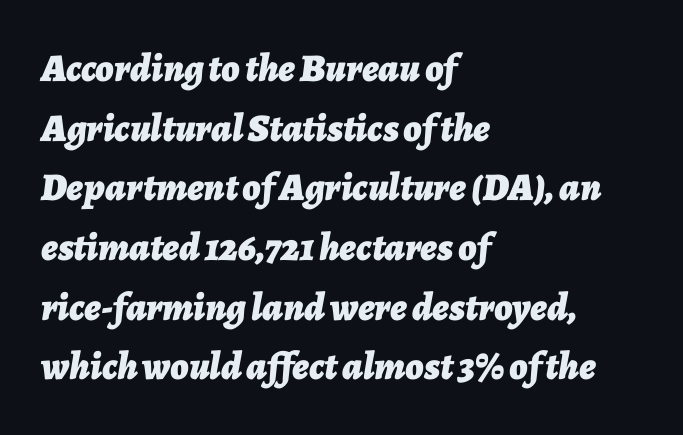
The image shows 39 px bold type, italic (leaning right); set left-aligned, normal line spacing (1.53x), normal letter spacing, not underlined; low stroke contrast and a medium x-height.
